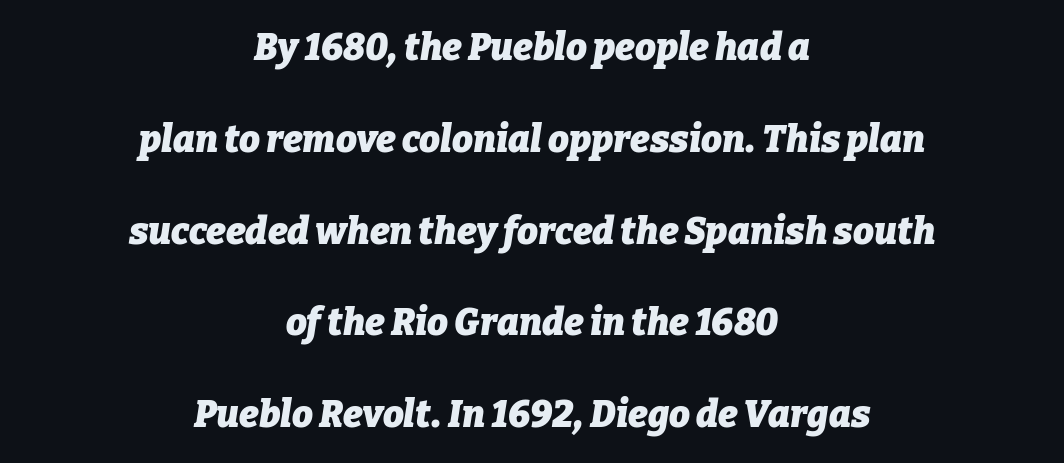
The image shows 37 px heavy type, italic (leaning right); set centered, loose line spacing (2.48x), normal letter spacing, not underlined; low stroke contrast and a medium x-height.
